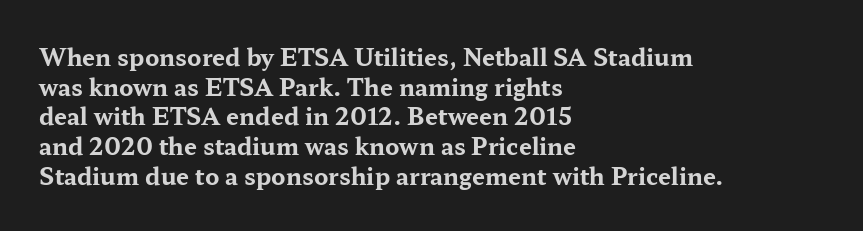
Is there any slant? The stems are plumb. Nothing unusual about the tracking: characters are spaced as the font intends. These words are printed bold, with thick strokes throughout. Evenly set lines give the paragraph a standard silhouette.
